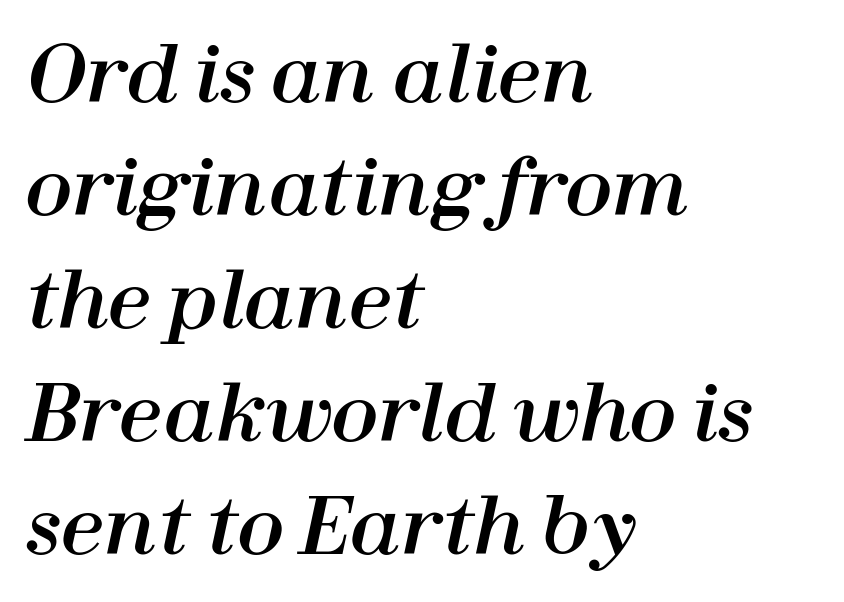
A typesetter would call this proportional, since set widths differ per character. The letters are slanted; this is an italic face. A student would call this left alignment; a typographer would say flush left, rag right. The glyphs are unaccompanied by any horizontal stroke below them. Nobody touched the tracking dial on this one. The line-height multiplier appears to be the usual default.
